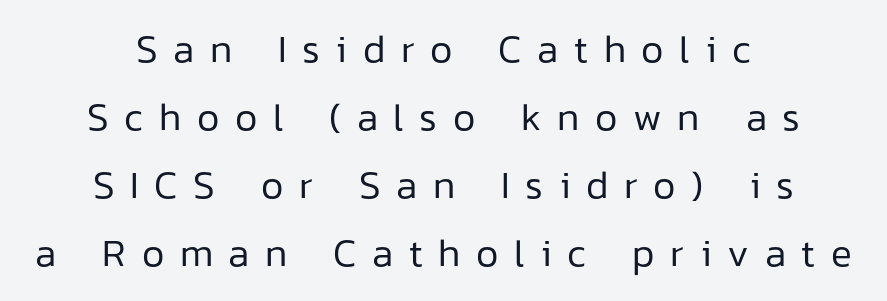
{"serif": "no", "italic": "no", "bold": "no", "weight": "regular", "width": "normal", "stroke_contrast": "low", "x_height": "medium", "monospaced": "no", "underline": "no", "align": "center", "line_spacing_ratio": 1.74, "letter_spacing": "wide", "letter_spacing_em": 0.4, "glyph_px": 39}
